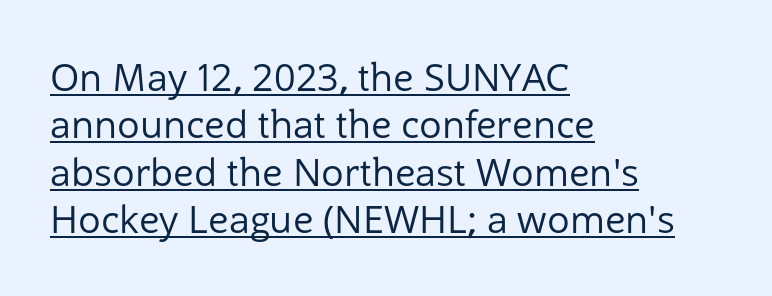
Q: Is the text bold? A: No.
Q: Is the text italic (slanted)? A: No, it is upright.
Q: Is the typeface a serif or a sans-serif typeface? A: Sans-serif.
Q: Is the text underlined? A: Yes.
Q: How is the paragraph aligned? A: Left-aligned.
Q: Is the spacing between letters normal or unusually wide? A: Normal.
Q: Is the spacing between lines tight, normal or loose? A: Normal.
Q: Width (condensed, normal, or wide)? A: Normal.
Q: Stroke contrast? A: Low.
Q: x-height? A: Medium.
Q: Monospaced? A: No.
